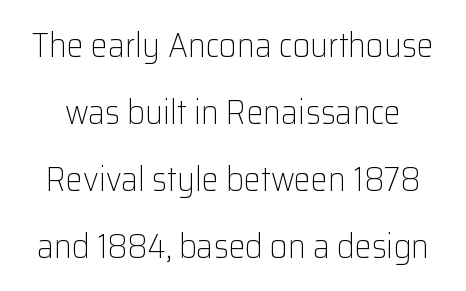
{"serif": "no", "italic": "no", "bold": "no", "weight": "light", "width": "normal", "stroke_contrast": "low", "x_height": "medium", "monospaced": "no", "underline": "no", "line_spacing": "loose", "line_spacing_ratio": 1.97, "letter_spacing": "normal", "letter_spacing_em": 0.0, "glyph_px": 34}
